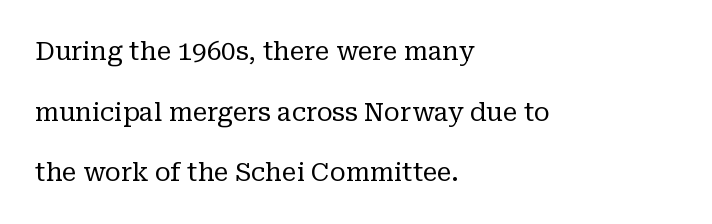
Line spacing here is loose. The strokes carry an ordinary text weight at most. Designer's note — italics off, roman on. The rag falls on the right side of this text block. Nobody drew a line under any word here.
